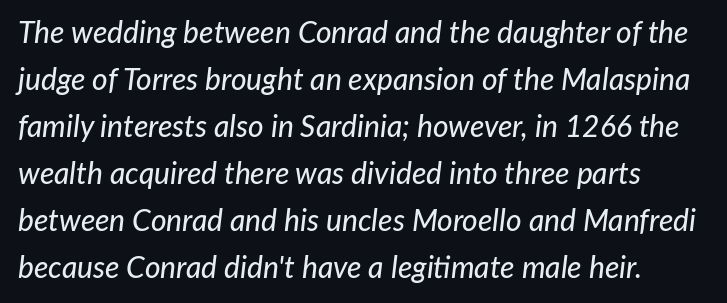
The image shows 30 px text type, italic (leaning right); set normal line spacing (1.57x), normal letter spacing, not underlined; low stroke contrast and a medium x-height.
